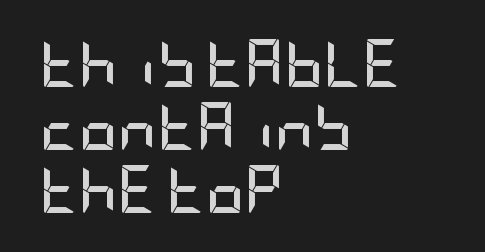
Q: Is the text bold? A: Yes.
Q: Is the text italic (slanted)? A: No, it is upright.
Q: Is the typeface a serif or a sans-serif typeface? A: Sans-serif.
Q: Is the text underlined? A: No.
Q: How is the paragraph aligned? A: Left-aligned.
Q: Is the spacing between letters normal or unusually wide? A: Normal.
Q: Is the spacing between lines tight, normal or loose? A: Normal.
Q: Width (condensed, normal, or wide)? A: Condensed.
Q: Stroke contrast? A: Low.
Q: x-height? A: Large.
